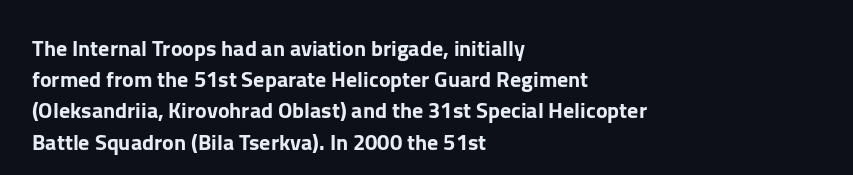
The image shows 22 px text type, upright; set left-aligned, normal line spacing (1.42x), normal letter spacing, not underlined.
